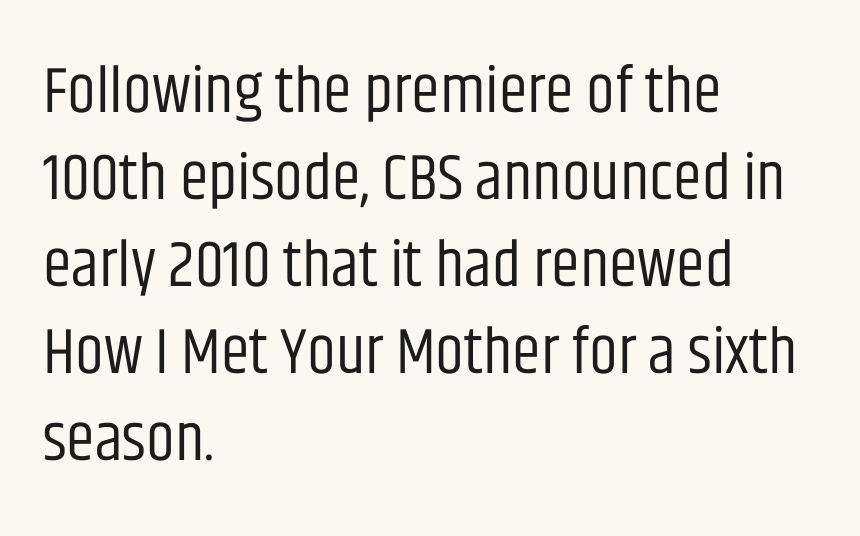
Q: Is the text bold? A: No.
Q: Is the text italic (slanted)? A: No, it is upright.
Q: Is the typeface a serif or a sans-serif typeface? A: Sans-serif.
Q: Is the text underlined? A: No.
Q: How is the paragraph aligned? A: Left-aligned.
Q: Is the spacing between letters normal or unusually wide? A: Normal.
Q: Is the spacing between lines tight, normal or loose? A: Normal.
Q: Width (condensed, normal, or wide)? A: Condensed.
Q: Stroke contrast? A: Low.
Q: x-height? A: Large.
Q: Monospaced? A: No.
